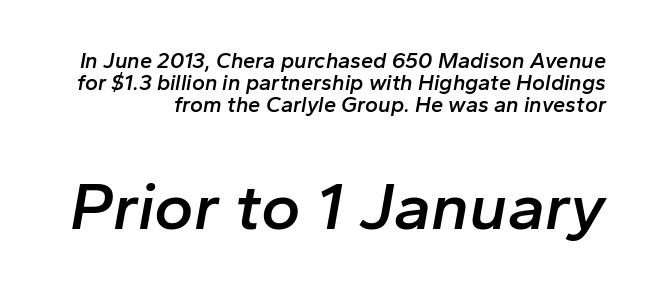
The font's italic variant was chosen for this text. The line-height multiplier appears low, near solid setting. The face used here is proportionally spaced, like ordinary book or web type. Glyph-to-glyph distance matches everyday printed text. The strip under each line holds only bare page.
